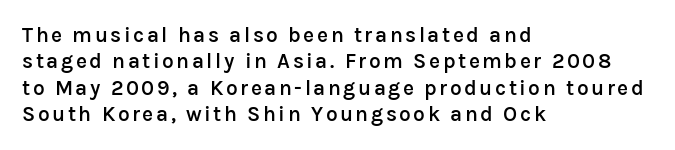
The image shows 21 px text type, upright; set left-aligned, normal line spacing (1.26x), not underlined.
